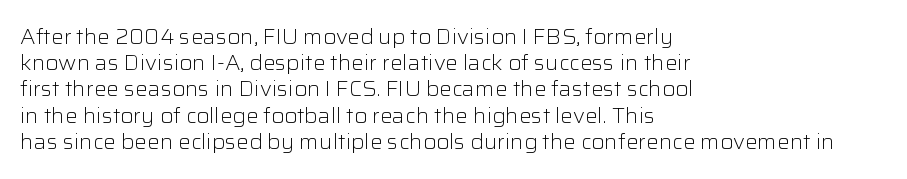
Q: Is the text bold? A: No.
Q: Is the text italic (slanted)? A: No, it is upright.
Q: Is the text underlined? A: No.
Q: How is the paragraph aligned? A: Left-aligned.
Q: Is the spacing between letters normal or unusually wide? A: Normal.
Q: Is the spacing between lines tight, normal or loose? A: Normal.
